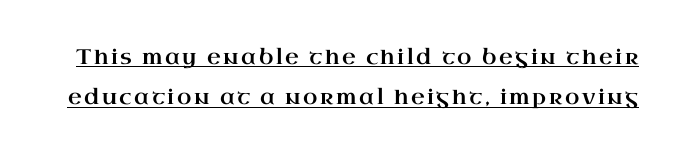
Q: Is the text italic (slanted)? A: No, it is upright.
Q: Is the text underlined? A: Yes.
Q: Is the spacing between lines tight, normal or loose? A: Loose.
